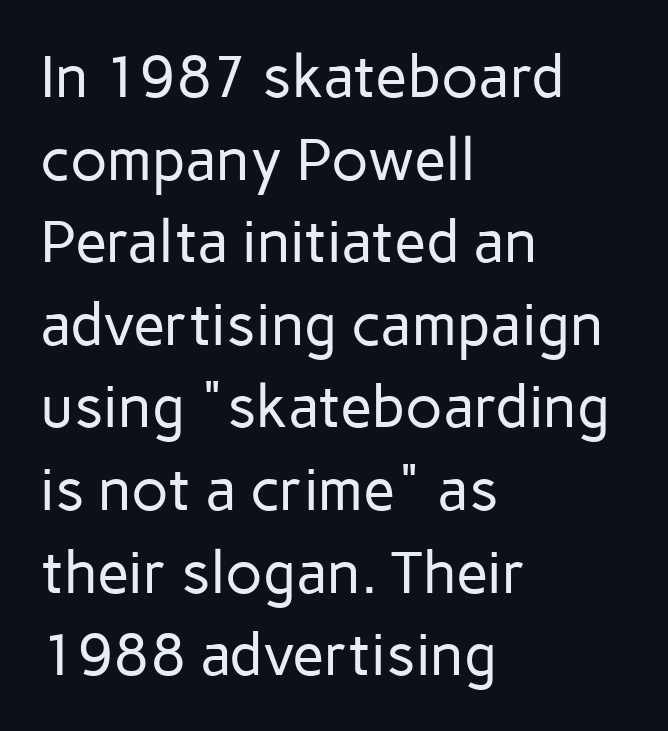
The image shows 59 px regular-weight sans-serif type, upright; set left-aligned, normal line spacing (1.4x), normal letter spacing, not underlined; low stroke contrast and a medium x-height.
